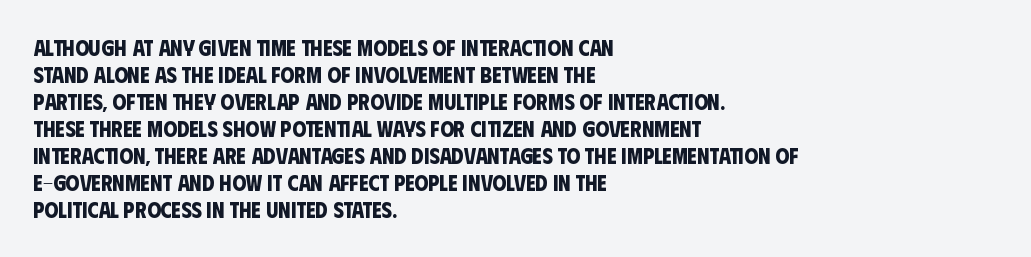
{"bold": "yes", "underline": "no", "align": "left", "line_spacing_ratio": 1.23, "letter_spacing": "normal", "letter_spacing_em": 0.0, "glyph_px": 22}
